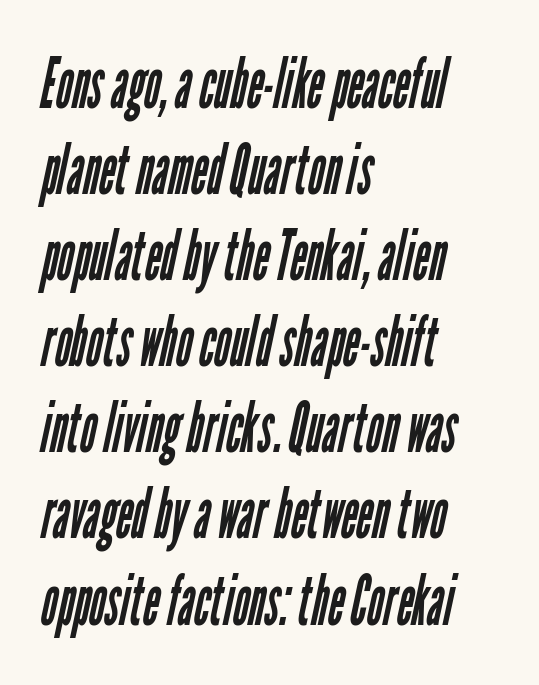
The image shows 70 px regular-weight, condensed sans-serif type; set left-aligned, line spacing 1.23x, normal letter spacing, not underlined; low stroke contrast and a medium x-height.
